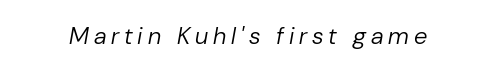
Q: Is the text bold? A: No.
Q: Is the text italic (slanted)? A: Yes, it leans right by about 10 degrees.
Q: Is the text underlined? A: No.
Q: Is the spacing between letters normal or unusually wide? A: Unusually wide.
